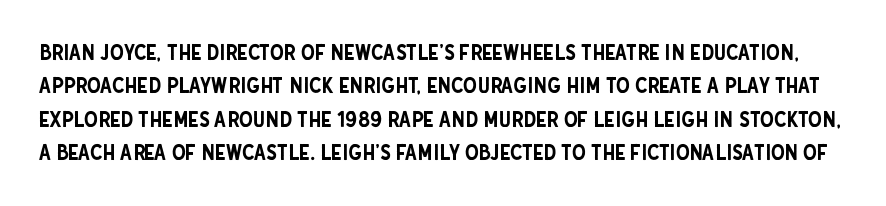
Q: Is the text italic (slanted)? A: No, it is upright.
Q: Is the text underlined? A: No.
Q: Is the spacing between letters normal or unusually wide? A: Normal.
Q: Is the spacing between lines tight, normal or loose? A: Normal.
